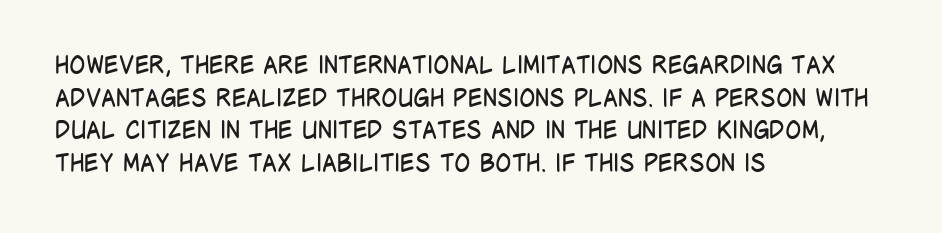
Q: Is the text bold? A: No.
Q: Is the text italic (slanted)? A: No, it is upright.
Q: Is the text underlined? A: No.
Q: How is the paragraph aligned? A: Left-aligned.
Q: Is the spacing between letters normal or unusually wide? A: Normal.
Q: Is the spacing between lines tight, normal or loose? A: Normal.
